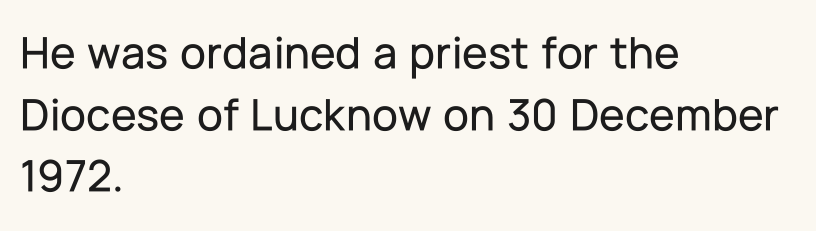
What stands out about the letter spacing? Nothing — it is the standard amount. A typesetter would mark this as roman, not italic. Each line starts at the same left margin while the right side varies. The rendering shows plain stroke endings on the letterforms — a sans-serif design. Here the designer chose a conventional face with non-uniform glyph widths. The zone under the glyphs is completely vacant.
